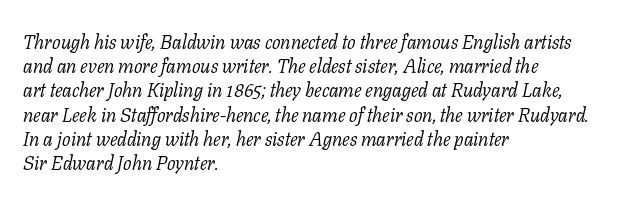
There is no visible air inserted between adjacent glyphs. The letterforms sit at book weight or below. Beneath every word, the page is bare. The rendering anchors every line to the left-hand side. A typesetter would mark this as italic.
